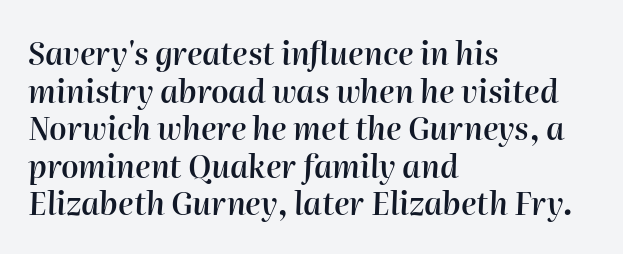
{"italic": "yes", "lean": "right", "slant_degrees": 2, "bold": "semi", "weight": "semibold", "width": "normal", "stroke_contrast": "high", "x_height": "medium", "monospaced": "no", "underline": "no", "align": "left", "line_spacing_ratio": 1.21, "letter_spacing": "normal", "letter_spacing_em": 0.0, "glyph_px": 31}
